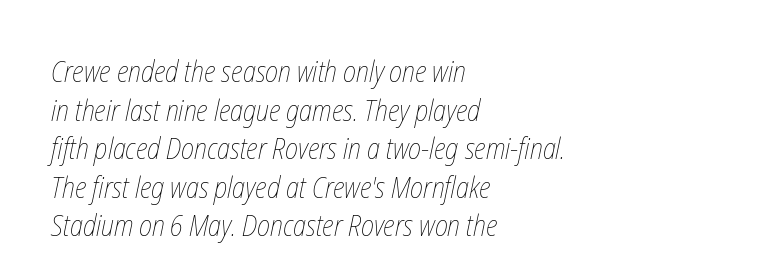
The rendering uses a moderate line-height, typical for paragraphs. Anything drawn beneath the words? Only blank space. The letters look calm and open, with moderate or lighter stems. Honestly, the letter spacing is just normal — you wouldn't notice it. Left-aligned paragraph, ragged on the right. Is this a fixed-width face? No — the glyphs have proportional, varying widths.
